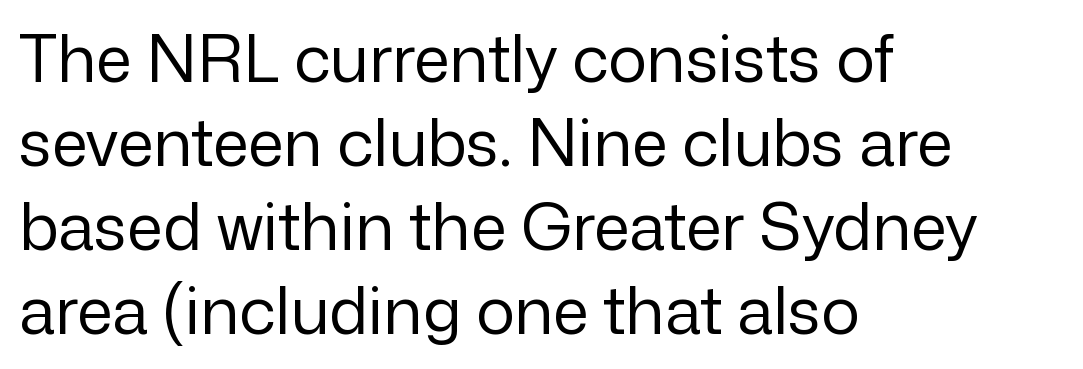
The image shows 65 px regular-weight sans-serif type, upright; set left-aligned, normal line spacing (1.29x), normal letter spacing, not underlined; low stroke contrast and a medium x-height.
